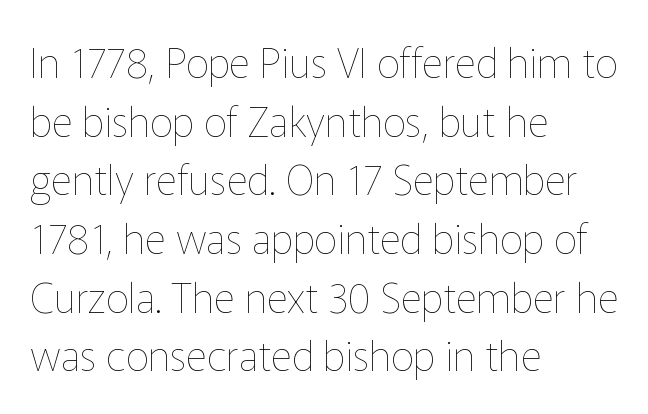
Q: Is the text bold? A: No.
Q: Is the text italic (slanted)? A: No, it is upright.
Q: Is the text underlined? A: No.
Q: How is the paragraph aligned? A: Left-aligned.
Q: Is the spacing between letters normal or unusually wide? A: Normal.
Q: Is the spacing between lines tight, normal or loose? A: Normal.
Q: Width (condensed, normal, or wide)? A: Normal.
Q: Stroke contrast? A: Low.
Q: x-height? A: Medium.
Q: Monospaced? A: No.
